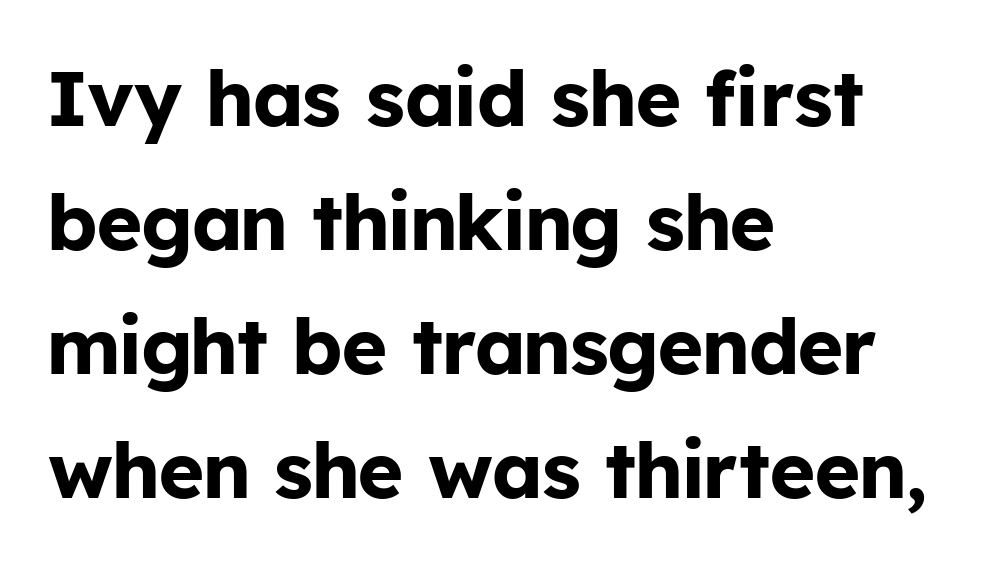
Style check: upright. The font family rendered here belongs to the sans-serif group. The rendering keeps characters at their native spacing. The specimen omits any rule beneath the text block's lines. Typeset ragged right — the left edge is the straight one.
